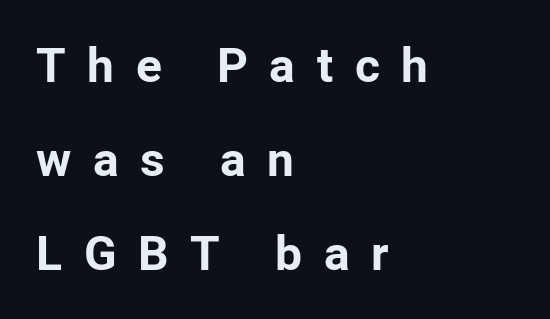
The image shows 48 px bold sans-serif type, upright; set left-aligned, loose line spacing (1.96x), unusually wide letter spacing (+0.45 em), not underlined; low stroke contrast and a medium x-height.
